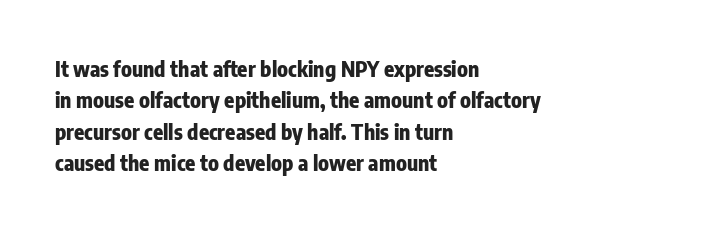
The image shows 21 px bold type, upright; set left-aligned, normal line spacing (1.5x), normal letter spacing, not underlined.
